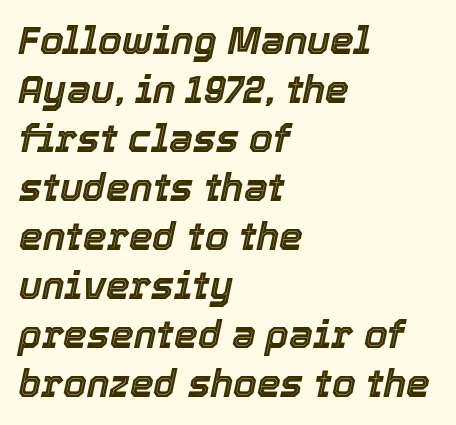
{"italic": "yes", "lean": "right", "slant_degrees": 12, "width": "normal", "x_height": "medium", "monospaced": "no", "underline": "no", "align": "left", "line_spacing": "normal", "line_spacing_ratio": 1.29, "letter_spacing": "normal", "letter_spacing_em": 0.0, "glyph_px": 38}
